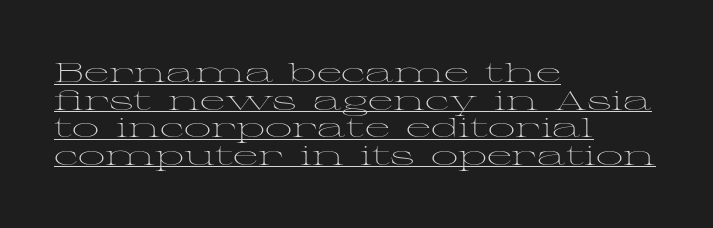
One-word summary of the alignment: left. A roman cut, with each character standing at attention. Standard letterfit; no display-style spreading of the glyphs. Each new line begins almost immediately beneath the previous one. The font sits on the lighter half of the weight spectrum, regular included.
